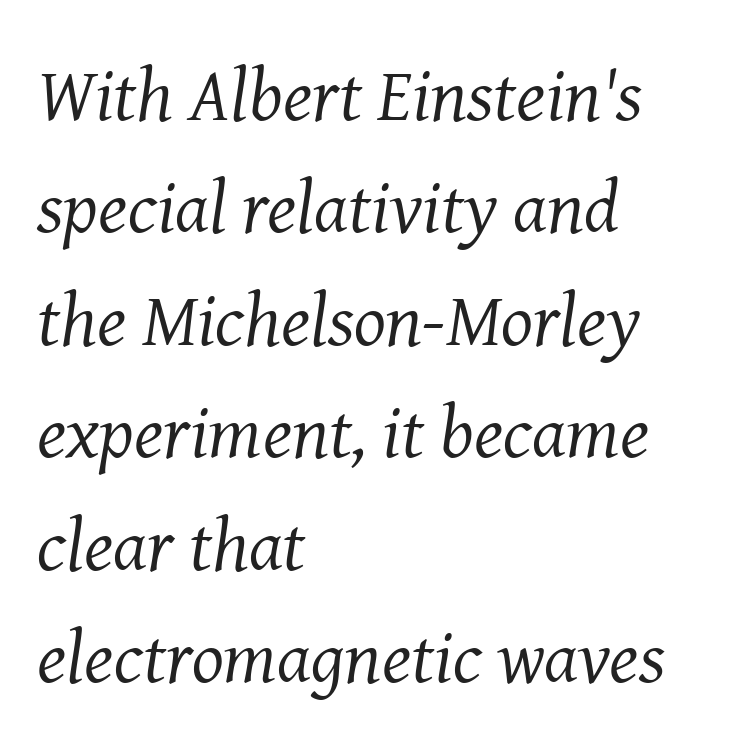
Here the designer chose a conventional face with non-uniform glyph widths. Caption: multi-line text, flush left, ragged right. Stroke terminals: seriffed. The rows are spaced the way most documents space them. Spacing between characters is what you'd get straight out of the box.
